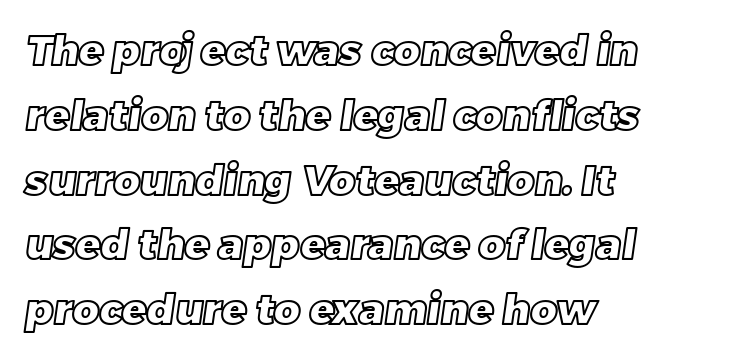
{"width": "normal", "x_height": "large", "monospaced": "no", "underline": "no", "align": "left", "line_spacing": "normal", "line_spacing_ratio": 1.58, "letter_spacing": "normal", "letter_spacing_em": 0.0, "glyph_px": 41}
